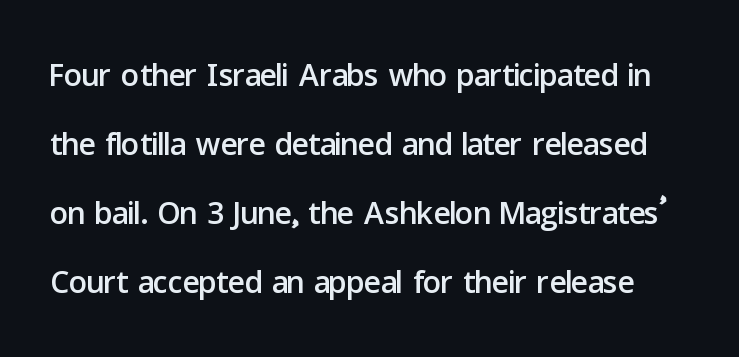
{"serif": "no", "italic": "no", "width": "normal", "stroke_contrast": "low", "x_height": "medium", "monospaced": "no", "underline": "no", "line_spacing": "normal", "line_spacing_ratio": 1.53, "letter_spacing": "normal", "letter_spacing_em": 0.0, "glyph_px": 45}
